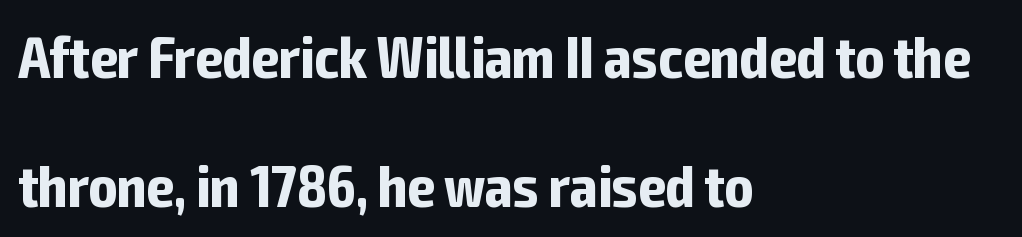
The image shows 59 px bold, condensed sans-serif type, upright; set left-aligned, loose line spacing (2.18x), normal letter spacing, not underlined; low stroke contrast and a medium x-height.
